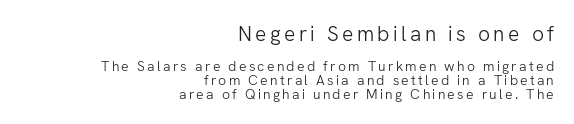
The image shows 21 px text type, upright; set right-aligned, tight line spacing (0.98x), not underlined; the first (top) block is 1.5x larger.
